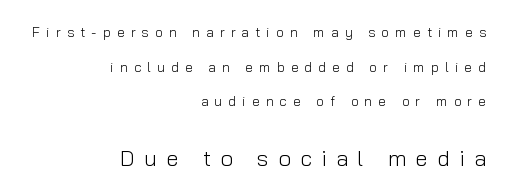
The image shows 22 px text type, upright; set right-aligned, loose line spacing (2.47x), unusually wide letter spacing (+0.43 em), not underlined; the second (bottom) block is 1.57x larger.
